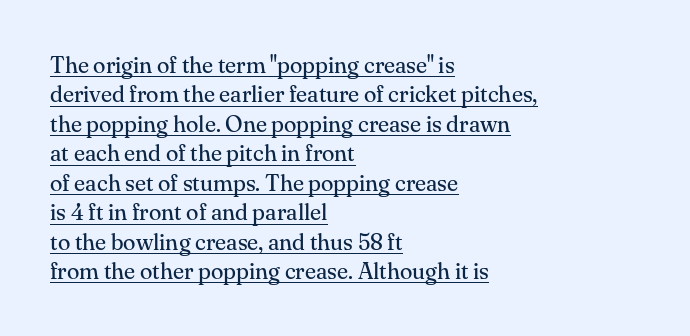
The image shows 23 px text type, upright; set left-aligned, normal line spacing (1.28x), normal letter spacing, underlined.
